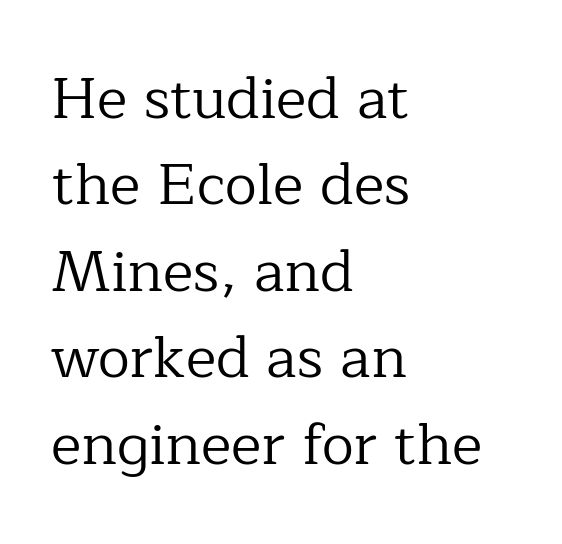
{"serif": "yes", "italic": "no", "bold": "no", "weight": "regular", "width": "normal", "stroke_contrast": "low", "x_height": "medium", "monospaced": "no", "underline": "no", "align": "left", "line_spacing": "normal", "line_spacing_ratio": 1.49, "letter_spacing": "normal", "letter_spacing_em": 0.0, "glyph_px": 58}
